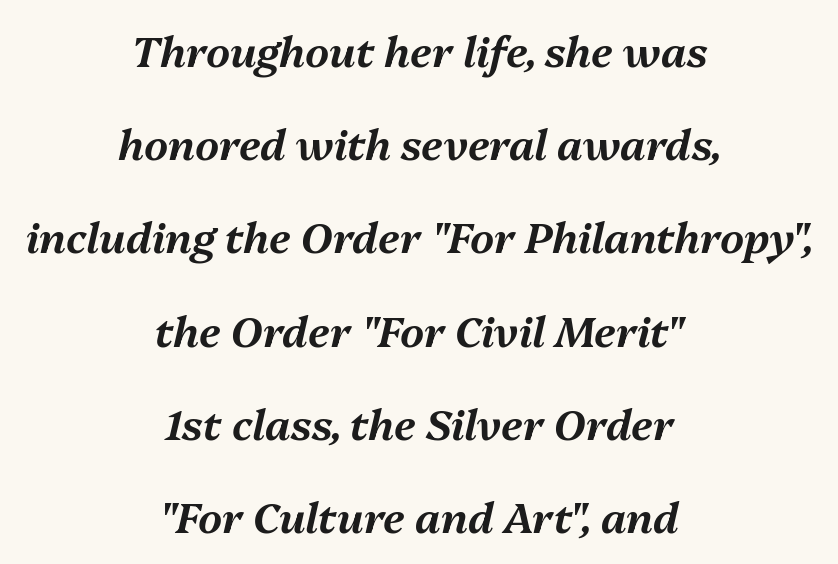
This rendering uses center alignment, leaving both contours irregular but symmetric. Check the space under the baseline: it is left empty. This is oblique type, the kind used for emphasis or titles. Note the varied advance widths — an 'i' is clearly narrower than an 'm'. The lines are spread far apart with generous leading.
